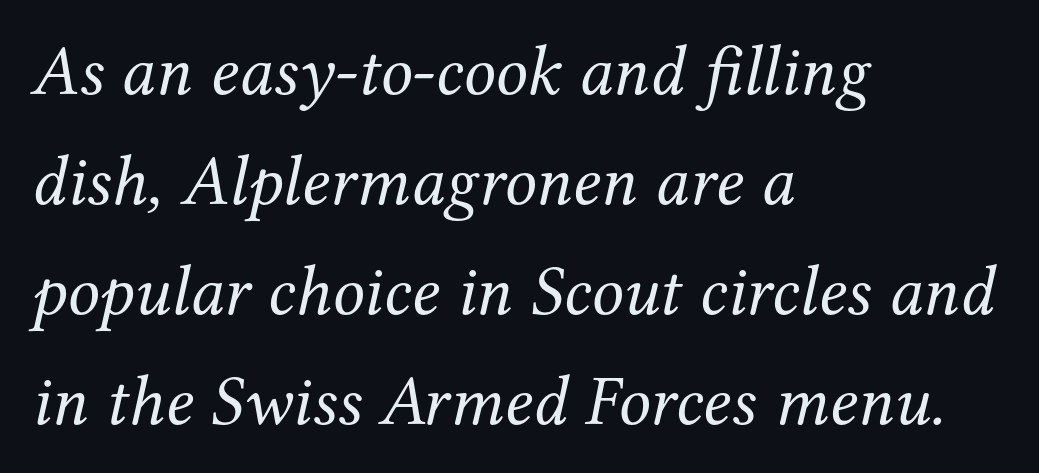
{"serif": "yes", "italic": "yes", "lean": "right", "slant_degrees": 12, "bold": "no", "weight": "regular", "width": "normal", "stroke_contrast": "medium", "x_height": "medium", "monospaced": "no", "underline": "no", "align": "left", "line_spacing": "normal", "line_spacing_ratio": 1.55, "letter_spacing": "normal", "letter_spacing_em": 0.0, "glyph_px": 71}
